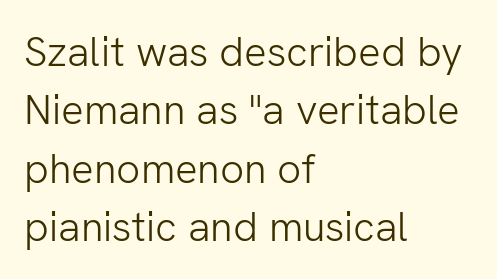
Q: Is the text bold? A: No.
Q: Is the text italic (slanted)? A: No, it is upright.
Q: Is the typeface a serif or a sans-serif typeface? A: Sans-serif.
Q: Is the text underlined? A: No.
Q: How is the paragraph aligned? A: Left-aligned.
Q: Is the spacing between letters normal or unusually wide? A: Normal.
Q: Is the spacing between lines tight, normal or loose? A: Normal.
Q: Width (condensed, normal, or wide)? A: Normal.
Q: Stroke contrast? A: Low.
Q: x-height? A: Medium.
Q: Monospaced? A: No.
